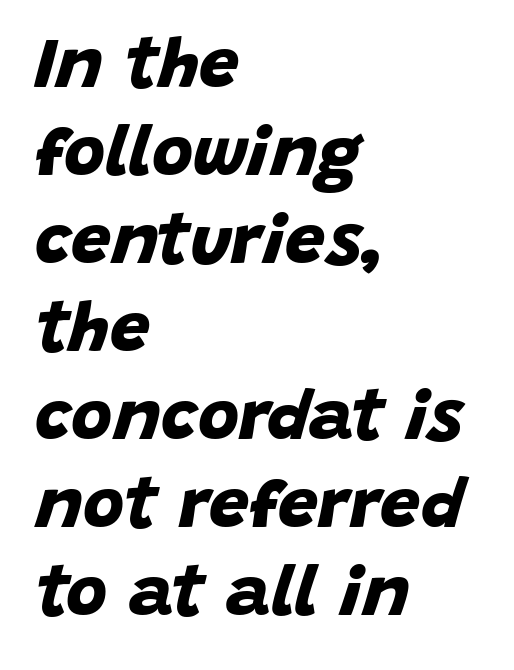
{"serif": "no", "bold": "yes", "weight": "bold", "width": "normal", "stroke_contrast": "low", "x_height": "large", "monospaced": "no", "underline": "no", "align": "left", "line_spacing_ratio": 1.24, "letter_spacing": "normal", "letter_spacing_em": 0.0, "glyph_px": 71}
